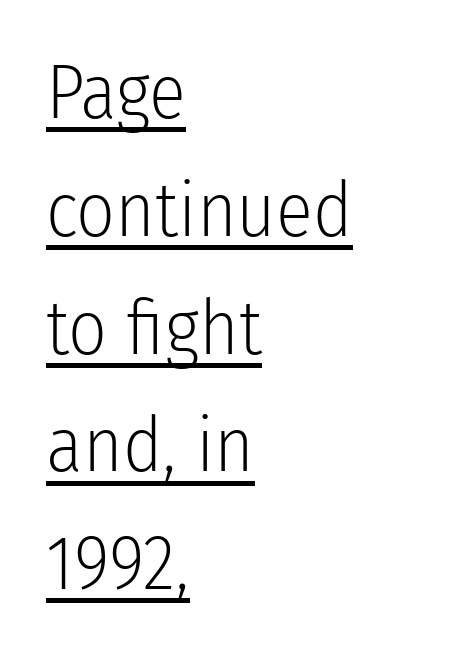
Leading matches the norm, producing a regular column. Ascenders rise straight up at ninety degrees. The lettering is marked with a stroke running underneath it. A student would call this left alignment; a typographer would say flush left, rag right. Serifs: no, the terminals of the letterforms are clean.
